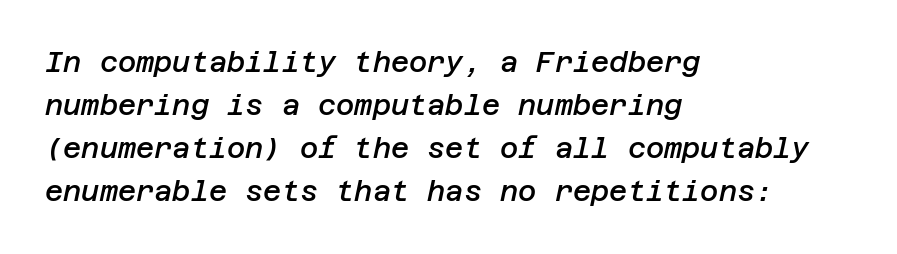
The image shows 28 px semibold type, italic (leaning right); set left-aligned, normal line spacing (1.54x), normal letter spacing, not underlined; low stroke contrast and a large x-height.
